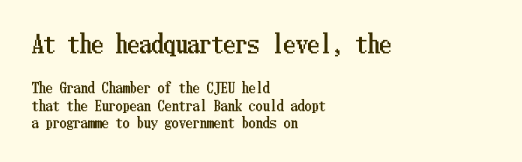
The image shows 24 px text type, upright; set left-aligned, line spacing 1.22x, normal letter spacing, not underlined; the first (top) block is 1.71x larger.
